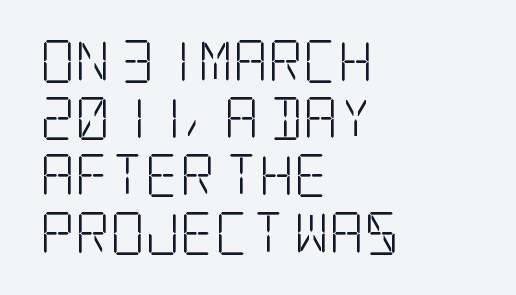
{"serif": "yes", "italic": "no", "bold": "no", "weight": "light", "width": "condensed", "stroke_contrast": "low", "x_height": "large", "underline": "no", "align": "left", "line_spacing": "normal", "line_spacing_ratio": 1.33, "letter_spacing": "normal", "letter_spacing_em": 0.0, "glyph_px": 43}
